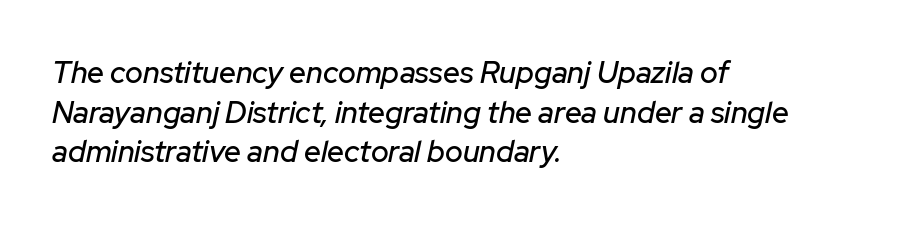
Each letter keeps its own natural width here, so spacing adapts to shape. Emphasis-style slanted type is in use. The face used here is rendered with its standard letterfit. The rows are spaced the way most documents space them. A clean baseline with only descenders dipping below it.
